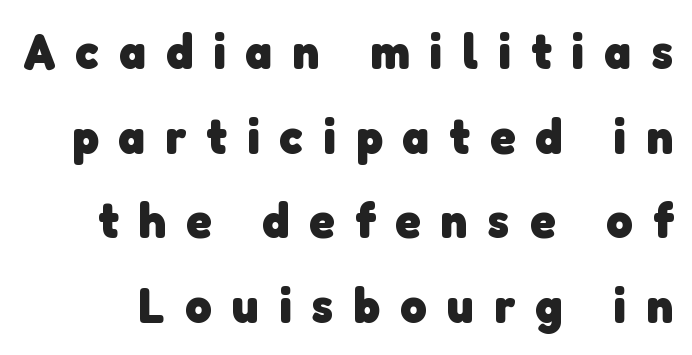
{"serif": "no", "bold": "yes", "weight": "heavy", "width": "normal", "stroke_contrast": "low", "x_height": "medium", "monospaced": "no", "underline": "no", "line_spacing": "normal", "line_spacing_ratio": 1.66, "letter_spacing": "wide", "letter_spacing_em": 0.39, "glyph_px": 51}
